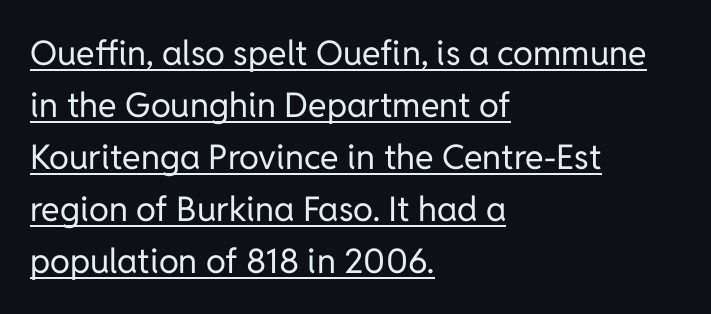
Q: Is the text bold? A: No.
Q: Is the text italic (slanted)? A: No, it is upright.
Q: Is the typeface a serif or a sans-serif typeface? A: Sans-serif.
Q: Is the text underlined? A: Yes.
Q: How is the paragraph aligned? A: Left-aligned.
Q: Is the spacing between letters normal or unusually wide? A: Normal.
Q: Is the spacing between lines tight, normal or loose? A: Normal.
Q: Width (condensed, normal, or wide)? A: Normal.
Q: Stroke contrast? A: Low.
Q: x-height? A: Medium.
Q: Monospaced? A: No.
